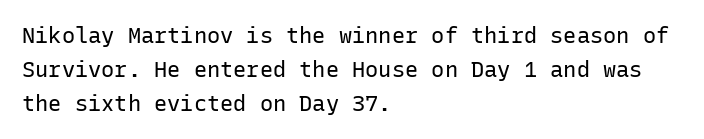
Q: Is the text bold? A: No.
Q: Is the text italic (slanted)? A: No, it is upright.
Q: Is the text underlined? A: No.
Q: How is the paragraph aligned? A: Left-aligned.
Q: Is the spacing between letters normal or unusually wide? A: Normal.
Q: Is the spacing between lines tight, normal or loose? A: Normal.
